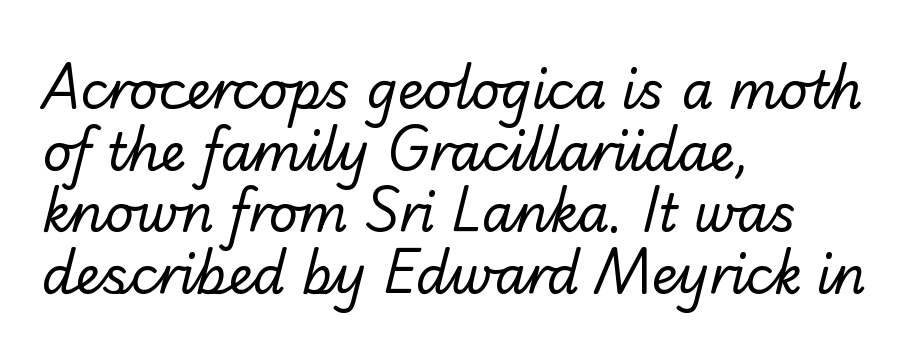
The image shows 51 px regular-weight sans-serif type; set left-aligned, line spacing 1.21x, normal letter spacing, not underlined; low stroke contrast and a small x-height.
